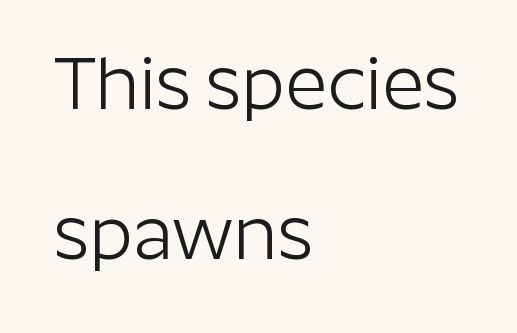
The image shows 73 px light sans-serif type, upright; set left-aligned, loose line spacing (2.06x), normal letter spacing, not underlined; low stroke contrast and a medium x-height.
